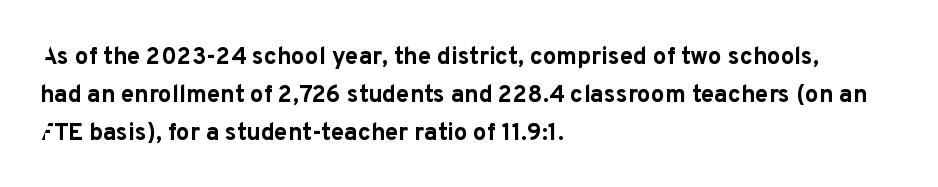
{"italic": "no", "bold": "yes", "underline": "no", "align": "left", "line_spacing": "normal", "line_spacing_ratio": 1.58, "letter_spacing": "normal", "letter_spacing_em": 0.0, "glyph_px": 24}
